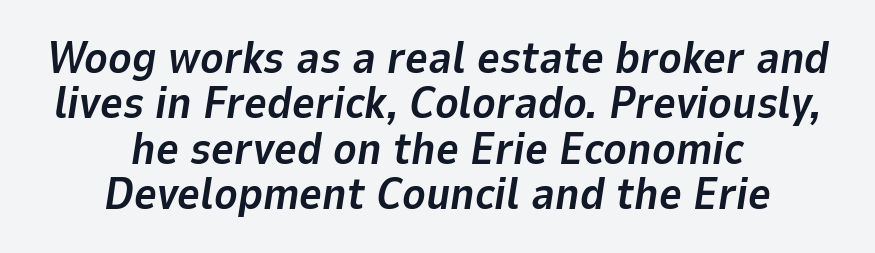
The image shows 44 px bold type, italic (leaning right); set centered, tight line spacing (1.03x), normal letter spacing, not underlined; low stroke contrast and a medium x-height.
